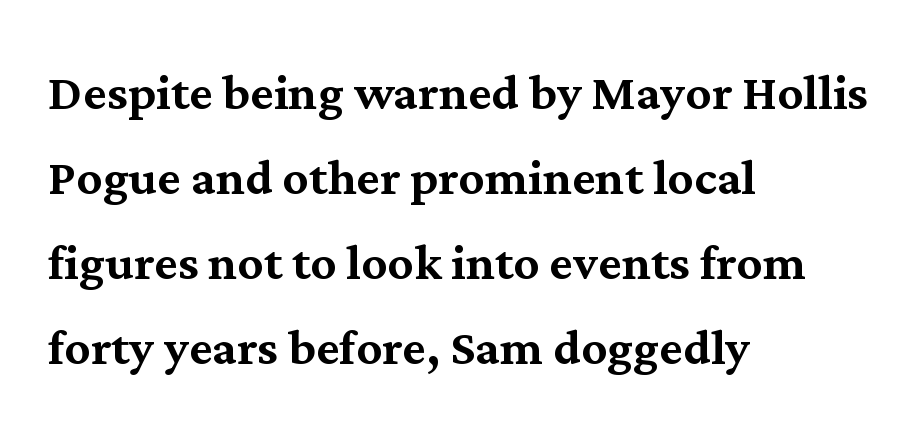
Q: Is the text italic (slanted)? A: No, it is upright.
Q: Is the typeface a serif or a sans-serif typeface? A: Serif.
Q: Is the text underlined? A: No.
Q: How is the paragraph aligned? A: Left-aligned.
Q: Is the spacing between letters normal or unusually wide? A: Normal.
Q: Is the spacing between lines tight, normal or loose? A: Normal.
Q: Width (condensed, normal, or wide)? A: Normal.
Q: Stroke contrast? A: Medium.
Q: x-height? A: Medium.
Q: Monospaced? A: No.
